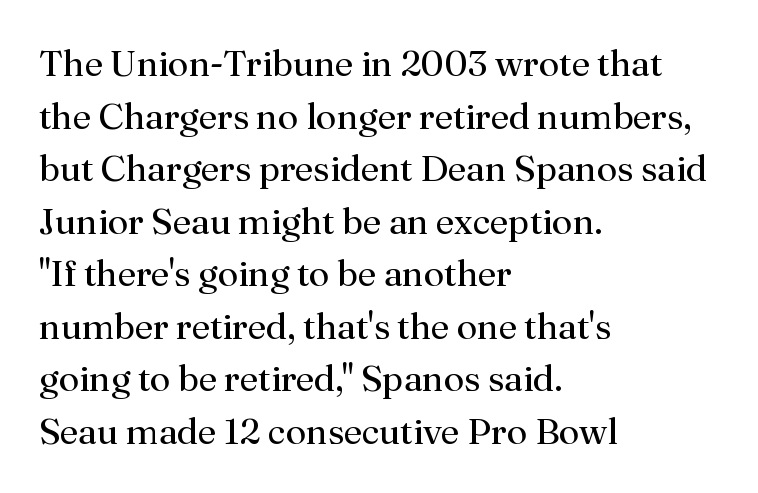
{"serif": "yes", "italic": "no", "bold": "no", "weight": "regular", "width": "normal", "stroke_contrast": "medium", "x_height": "small", "monospaced": "no", "underline": "no", "align": "left", "line_spacing": "normal", "line_spacing_ratio": 1.42, "letter_spacing": "normal", "letter_spacing_em": 0.0, "glyph_px": 37}
